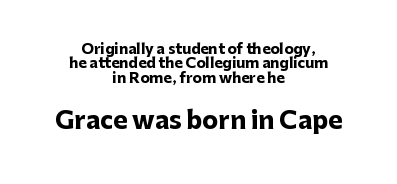
{"italic": "no", "bold": "yes", "underline": "no", "align": "center", "line_spacing": "tight", "line_spacing_ratio": 1.03, "letter_spacing": "normal", "letter_spacing_em": 0.0, "larger_block": "second", "size_ratio": 1.71, "glyph_px": 24}
